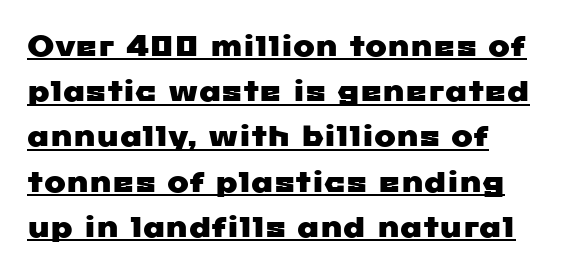
Vertically, the passage feels balanced, rows spaced as you'd expect. Observe the ordinary spacing: letters are neighbours, not strangers. Descenders here cross a horizontal rule under the line. Teacher's note: observe the even left margin — that is flush-left alignment.
